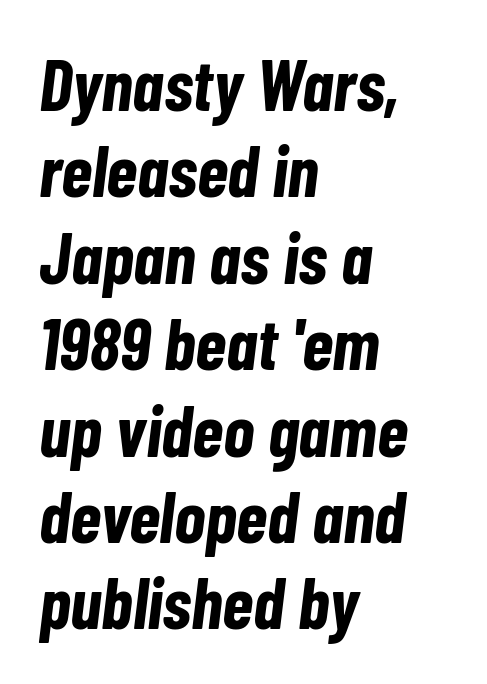
The image shows 72 px bold, condensed type, italic (leaning right); set left-aligned, line spacing 1.2x, normal letter spacing, not underlined; low stroke contrast and a medium x-height.
